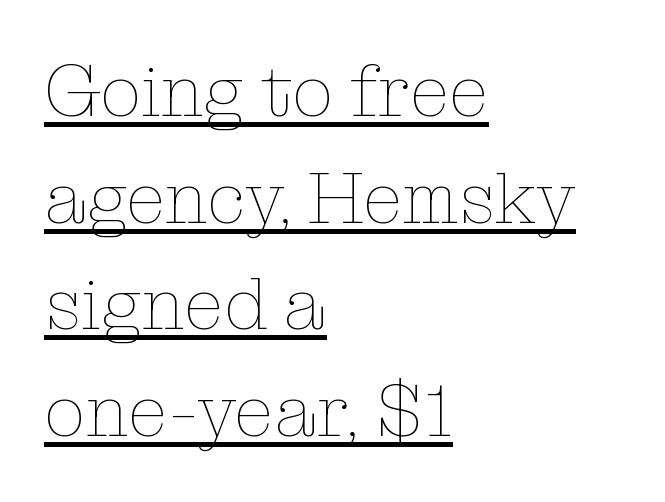
The paragraph has a hard left edge and a soft right edge. Weight: in the light-to-regular range. Every word sits above its own underline. This sample has the flowing, uneven cadence of proportional lettering. Italic? Not at all — the glyphs are vertical.
